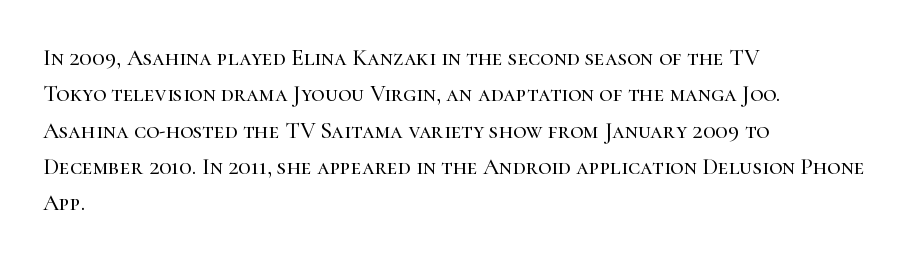
The image shows 23 px text type, upright; set left-aligned, normal line spacing (1.58x), normal letter spacing, not underlined.
